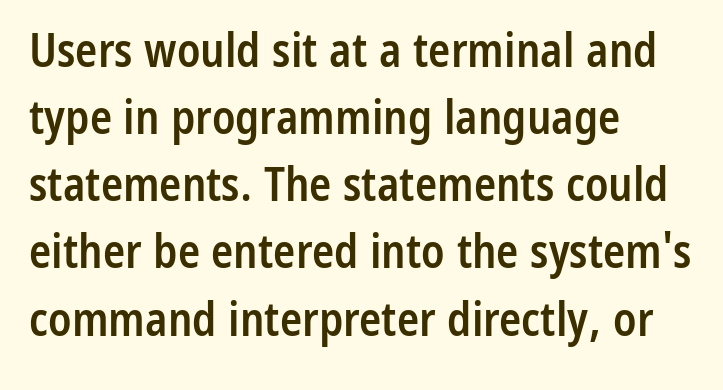
Leading: standard. Line starts are locked; line ends wander. This sample uses plain, unmodified letter spacing. The font is running at a semibold setting, under full bold. Each letter's strokes conclude bluntly, with no projecting serifs.
